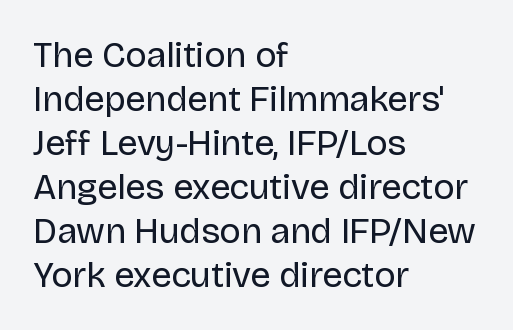
Q: Is the text bold? A: No.
Q: Is the text italic (slanted)? A: No, it is upright.
Q: Is the typeface a serif or a sans-serif typeface? A: Sans-serif.
Q: Is the text underlined? A: No.
Q: How is the paragraph aligned? A: Left-aligned.
Q: Is the spacing between letters normal or unusually wide? A: Normal.
Q: Width (condensed, normal, or wide)? A: Normal.
Q: Stroke contrast? A: Low.
Q: x-height? A: Large.
Q: Monospaced? A: No.
